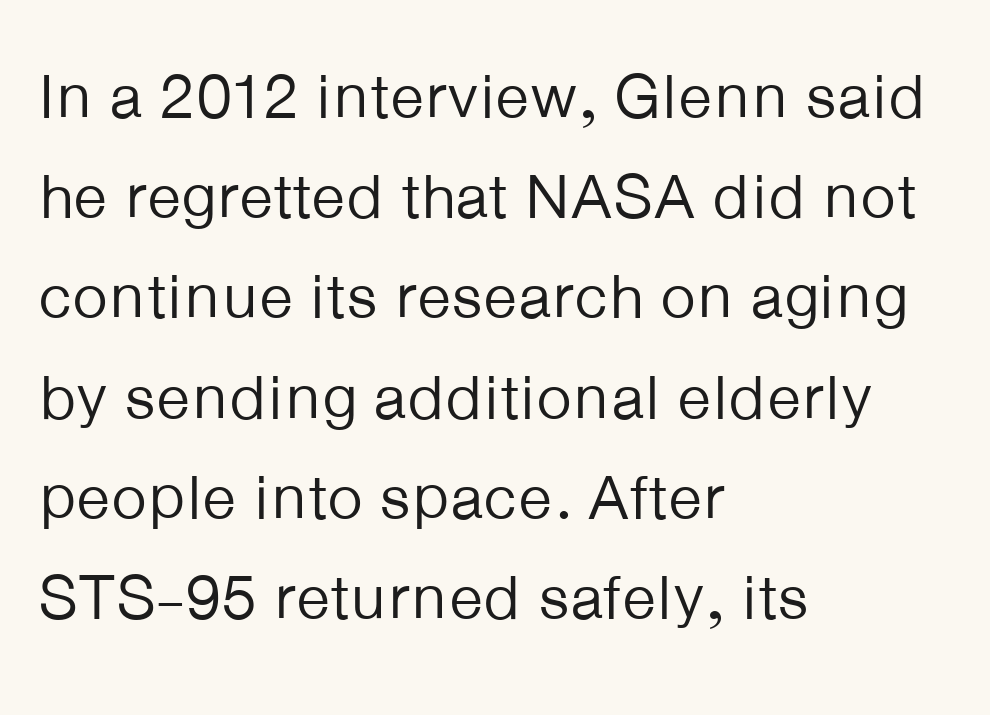
{"serif": "no", "italic": "no", "bold": "no", "weight": "regular", "width": "normal", "stroke_contrast": "low", "x_height": "medium", "monospaced": "no", "underline": "no", "align": "left", "line_spacing": "normal", "line_spacing_ratio": 1.59, "letter_spacing": "normal", "letter_spacing_em": 0.0, "glyph_px": 63}
